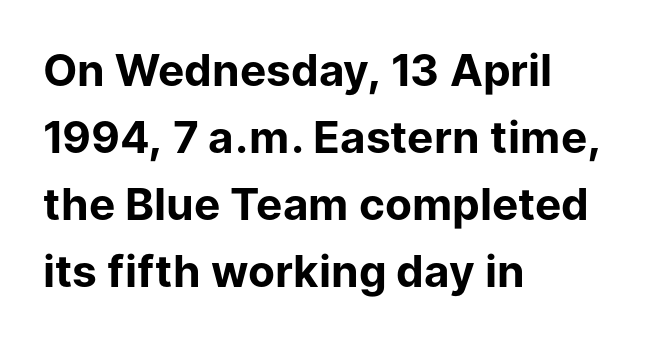
{"serif": "no", "italic": "no", "bold": "yes", "weight": "bold", "width": "normal", "stroke_contrast": "low", "x_height": "medium", "monospaced": "no", "underline": "no", "align": "left", "line_spacing": "normal", "line_spacing_ratio": 1.52, "letter_spacing": "normal", "letter_spacing_em": 0.0, "glyph_px": 44}
